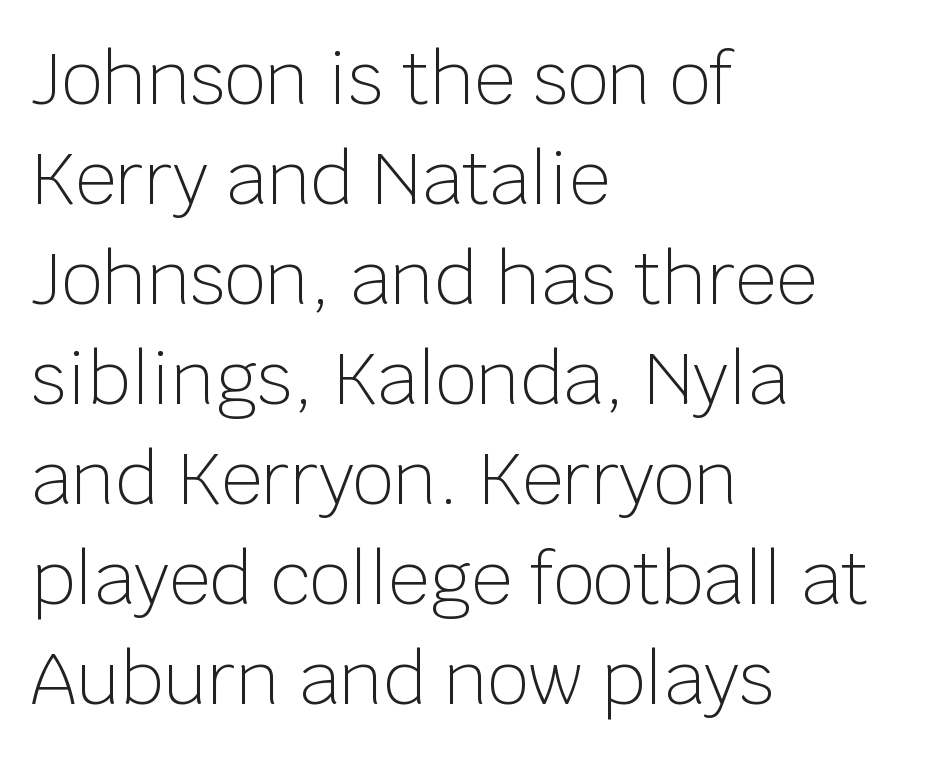
This sample uses a sans-serif face. A clean baseline with only descenders dipping below it. The typesetter chose a ragged-right arrangement here. Honestly, the row spacing looks completely unremarkable. Think standard paragraph weight, or any step lighter than that.
